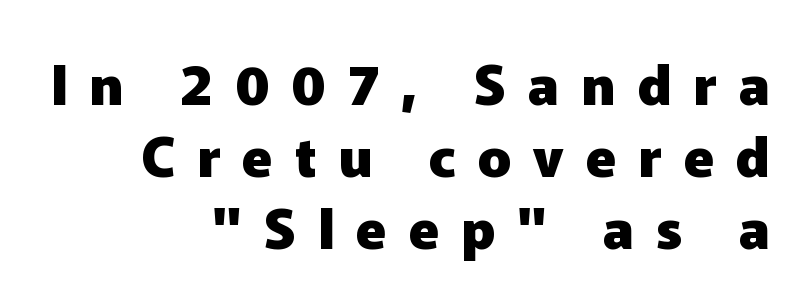
The image shows 55 px heavy sans-serif type, upright; set right-aligned, normal line spacing (1.31x), unusually wide letter spacing (+0.4 em), not underlined; low stroke contrast and a medium x-height.
